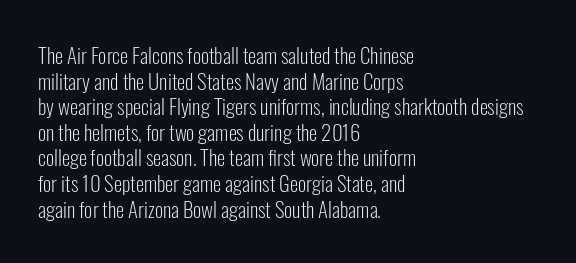
{"italic": "no", "bold": "no", "underline": "no", "align": "left", "line_spacing_ratio": 1.22, "letter_spacing": "normal", "letter_spacing_em": 0.0, "glyph_px": 21}
